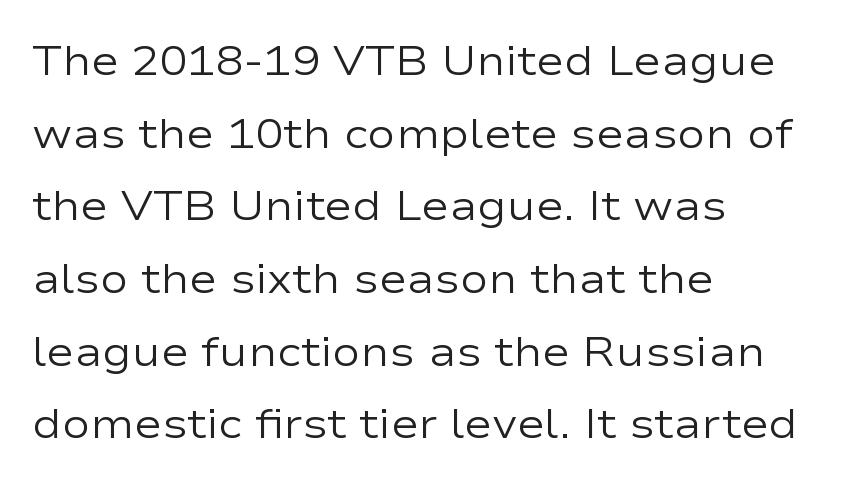
The font's upright variant was chosen for this text. Caption: multi-line text, flush left, ragged right. Letters have the restrained weight of plain body copy at most. Words appear dense and cohesive because spacing is normal.
